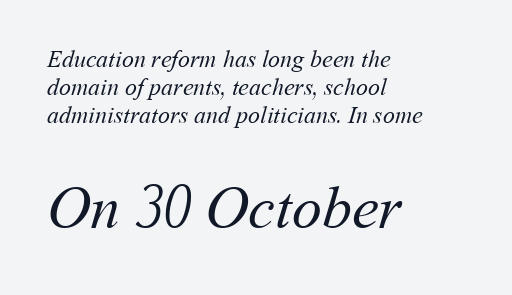
The image shows 60 px regular-weight type; set left-aligned, line spacing 1.17x, normal letter spacing, not underlined; the second (bottom) block is 2.5x larger; medium stroke contrast and a medium x-height.
